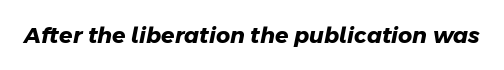
Q: Is the text bold? A: Yes.
Q: Is the text underlined? A: No.
Q: Is the spacing between letters normal or unusually wide? A: Normal.
